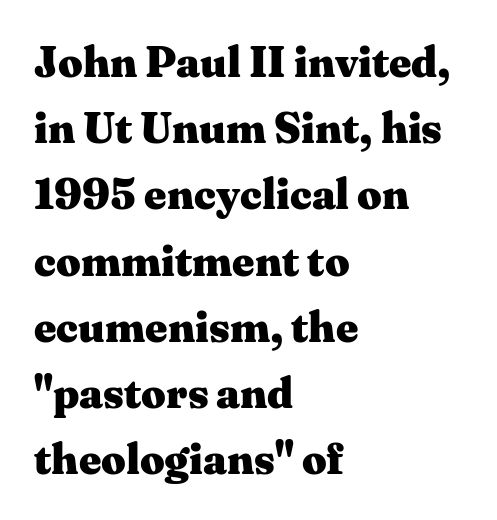
{"serif": "yes", "italic": "no", "bold": "yes", "weight": "heavy", "width": "wide", "stroke_contrast": "medium", "x_height": "medium", "monospaced": "no", "underline": "no", "align": "left", "line_spacing": "normal", "line_spacing_ratio": 1.54, "letter_spacing": "normal", "letter_spacing_em": 0.0, "glyph_px": 43}
